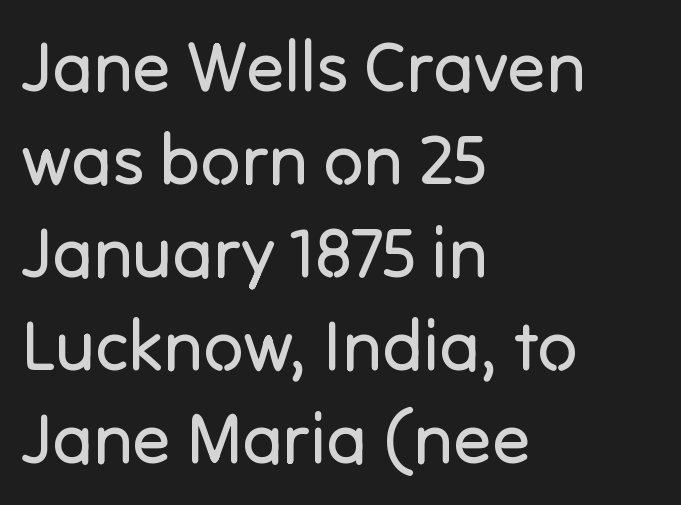
These lines were composed using upright roman letters. The rag falls on the right side of this text block. The baseline area is clear. Here the glyphs are tracked normally, forming tight word shapes. The strokes carry an ordinary text weight at most.
